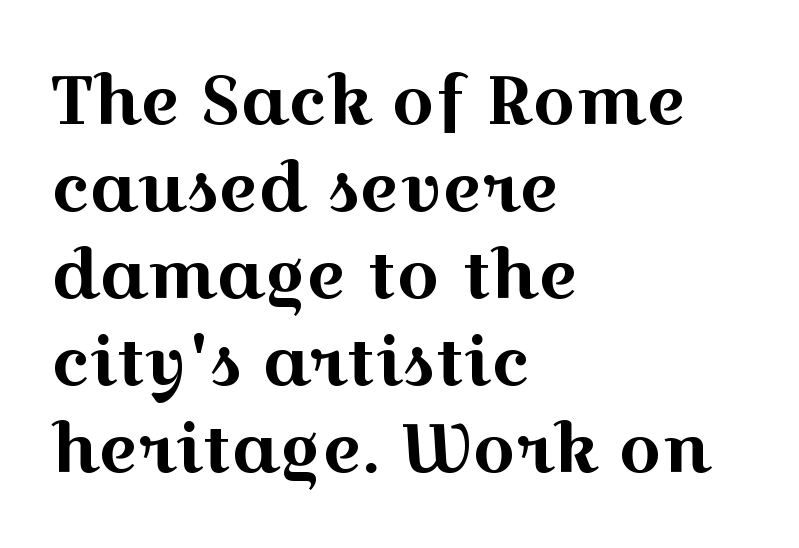
{"serif": "yes", "italic": "no", "width": "wide", "x_height": "medium", "monospaced": "no", "underline": "no", "align": "left", "line_spacing": "normal", "line_spacing_ratio": 1.28, "letter_spacing": "normal", "letter_spacing_em": 0.0, "glyph_px": 68}
